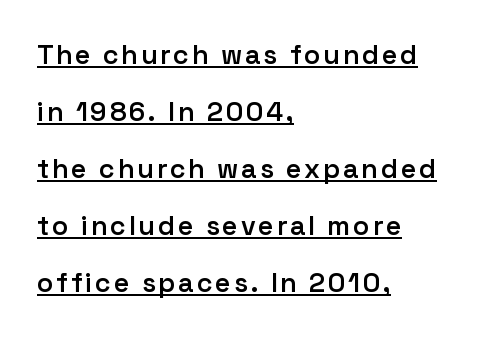
Horizontal bands of white between lines are thick stripes. The typesetting leans somewhat heavy: a semibold. Every row of glyphs begins at an identical x-position on the left. The sample's only ornament is a line tracing under the words.
